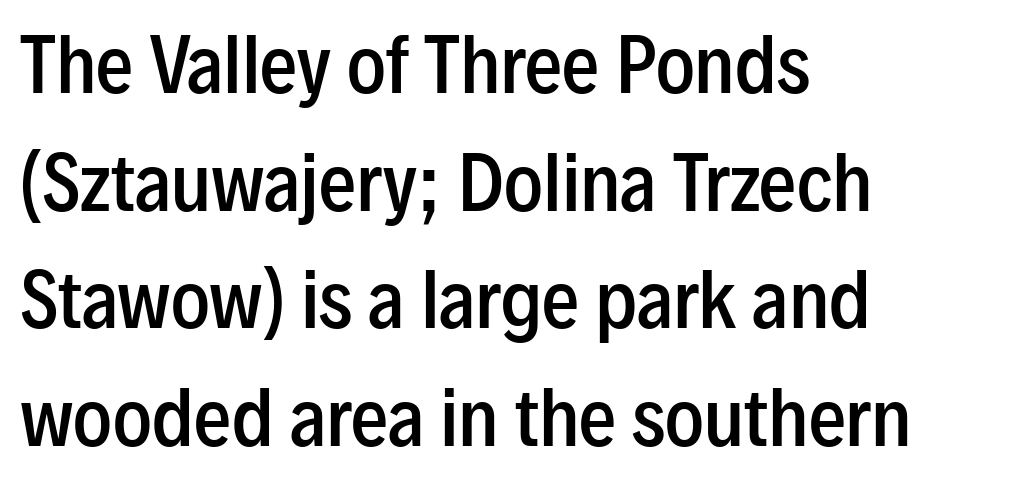
Q: Is the text bold? A: Semi-bold.
Q: Is the text italic (slanted)? A: No, it is upright.
Q: Is the typeface a serif or a sans-serif typeface? A: Sans-serif.
Q: Is the text underlined? A: No.
Q: How is the paragraph aligned? A: Left-aligned.
Q: Is the spacing between letters normal or unusually wide? A: Normal.
Q: Is the spacing between lines tight, normal or loose? A: Normal.
Q: Width (condensed, normal, or wide)? A: Condensed.
Q: Stroke contrast? A: Low.
Q: x-height? A: Medium.
Q: Monospaced? A: No.
